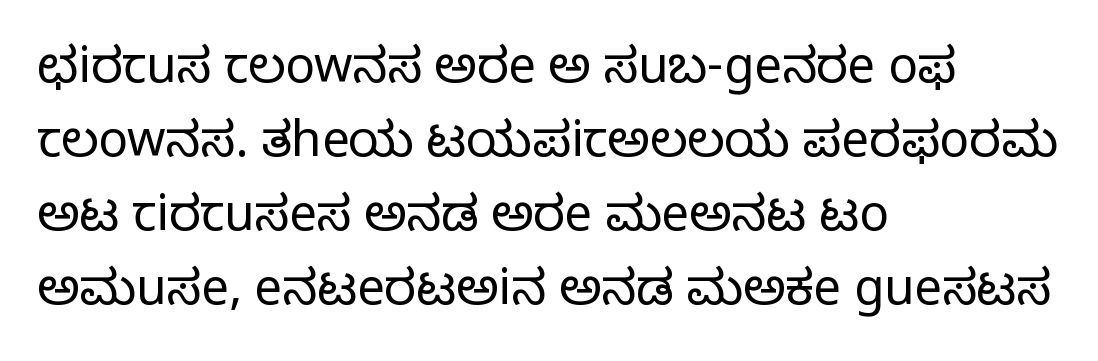
The image shows 49 px light sans-serif type, upright; set left-aligned, normal line spacing (1.51x), normal letter spacing, not underlined; low stroke contrast and a medium x-height.
